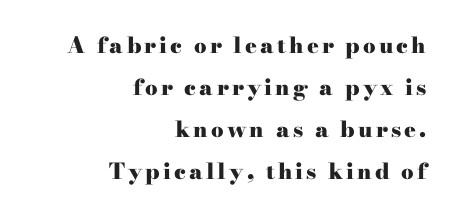
The image shows 22 px bold type, upright; set right-aligned, loose line spacing (1.91x), not underlined.
